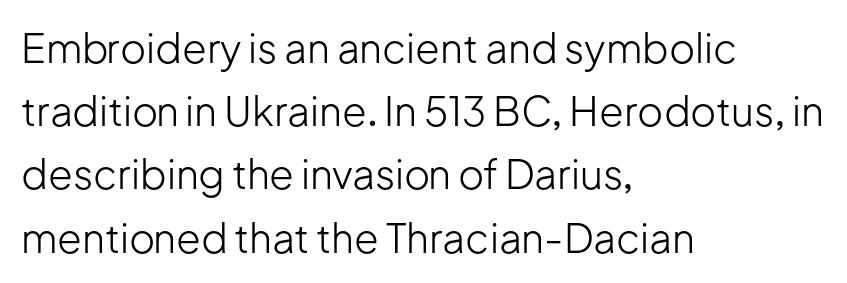
Leading: standard. Caption: standard tracking, unaltered. No letter is thick-stroked: the sample isn't bold. Nothing sits at the stroke ends, so this counts as sans-serif. Every character sits straight up, as roman type does. The passage is arranged the way most books set body copy — flush left.
